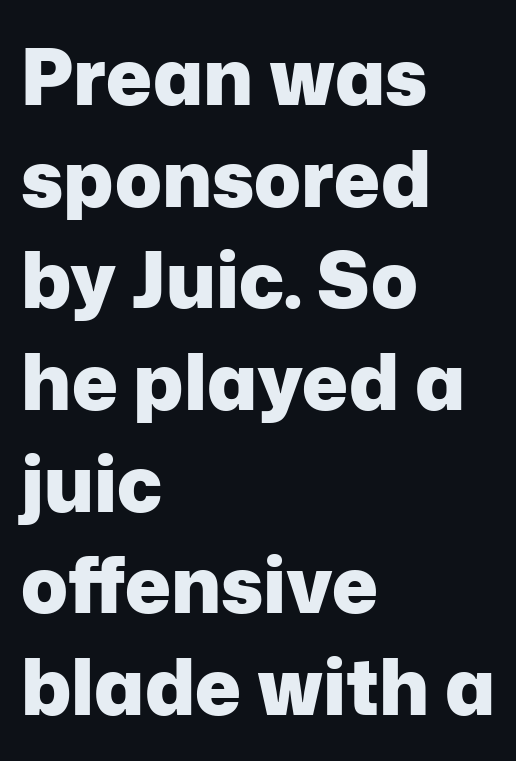
Proportional: the letters do not fall into vertical columns. No word sits above an underline. The designer left line spacing at the default. The glyphs have the mass of a bold cut. Ordinary non-slanted type is in use.
